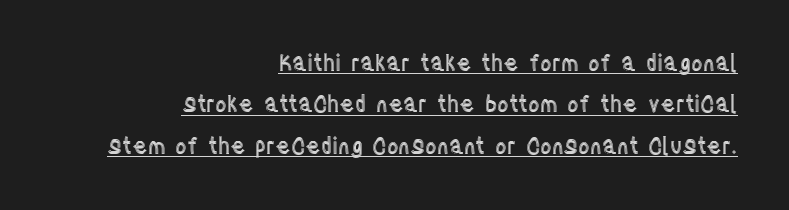
{"italic": "no", "underline": "yes", "align": "right", "line_spacing_ratio": 1.88, "letter_spacing": "normal", "letter_spacing_em": 0.0, "glyph_px": 22}
